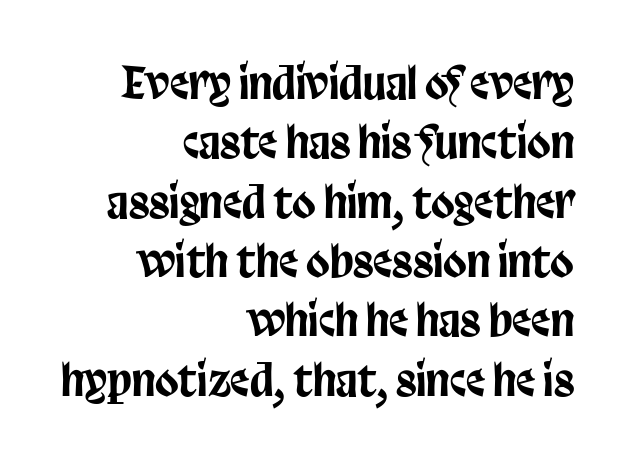
The image shows 43 px condensed sans-serif type, upright; set right-aligned, normal line spacing (1.38x), normal letter spacing, not underlined; low stroke contrast and a large x-height.
